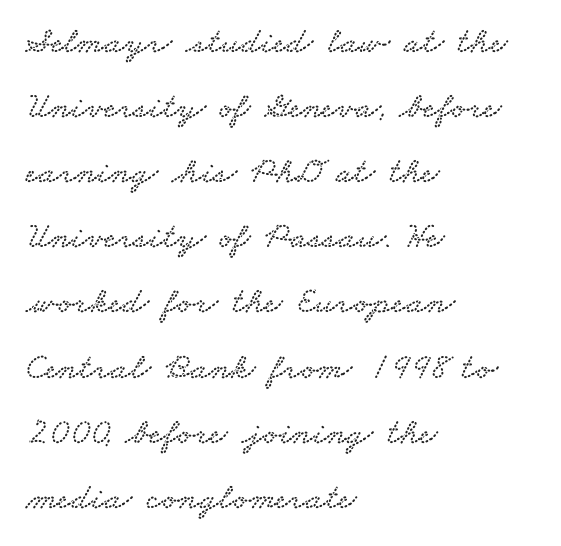
{"width": "wide", "stroke_contrast": "low", "x_height": "small", "monospaced": "no", "underline": "no", "align": "left", "line_spacing_ratio": 1.76, "letter_spacing": "normal", "letter_spacing_em": 0.0, "glyph_px": 37}
